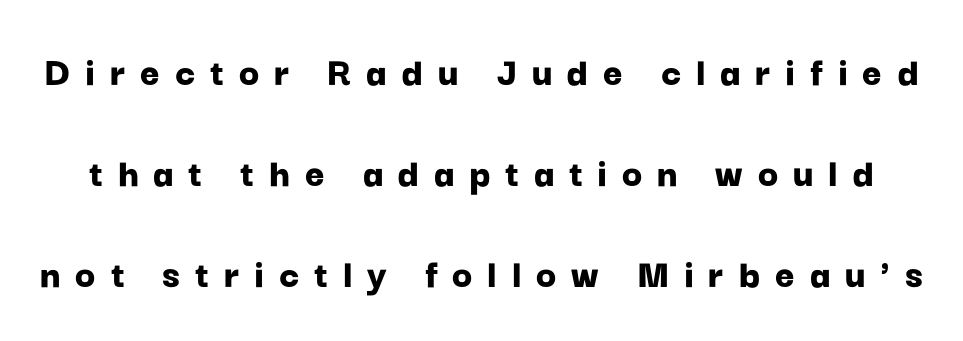
The image shows 42 px bold sans-serif type, upright; set loose line spacing (2.41x), unusually wide letter spacing (+0.35 em), not underlined; low stroke contrast and a medium x-height.
